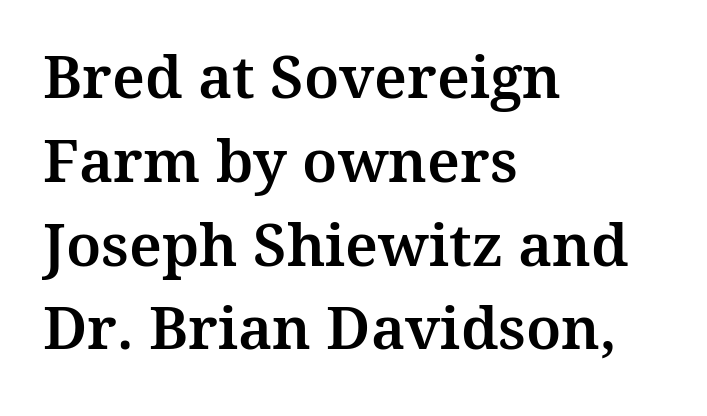
The image shows 59 px serif type, upright; set left-aligned, normal line spacing (1.42x), normal letter spacing, not underlined; medium stroke contrast and a medium x-height.
